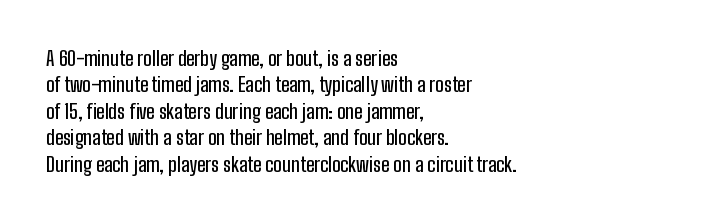
{"italic": "no", "underline": "no", "align": "left", "line_spacing": "normal", "line_spacing_ratio": 1.32, "letter_spacing": "normal", "letter_spacing_em": 0.0, "glyph_px": 20}
